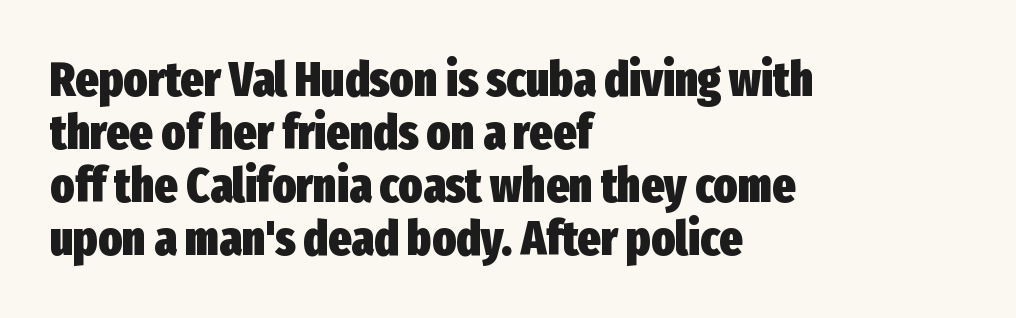
Q: Is the text bold? A: Yes.
Q: Is the text italic (slanted)? A: No, it is upright.
Q: Is the typeface a serif or a sans-serif typeface? A: Sans-serif.
Q: Is the text underlined? A: No.
Q: How is the paragraph aligned? A: Left-aligned.
Q: Is the spacing between letters normal or unusually wide? A: Normal.
Q: Is the spacing between lines tight, normal or loose? A: Tight.
Q: Width (condensed, normal, or wide)? A: Condensed.
Q: Stroke contrast? A: Low.
Q: x-height? A: Medium.
Q: Monospaced? A: No.
